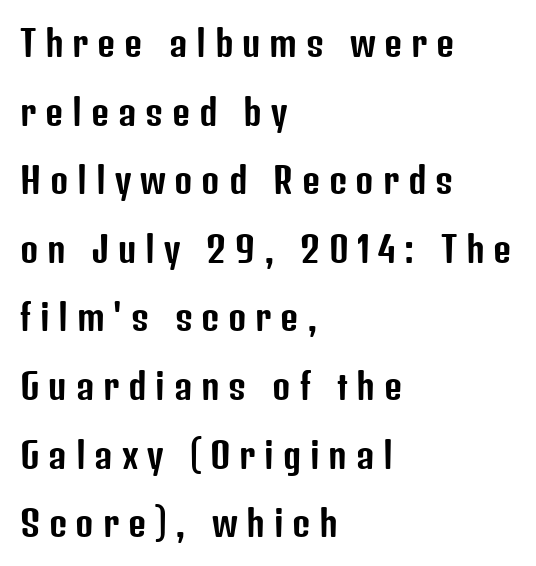
{"serif": "no", "italic": "no", "width": "condensed", "stroke_contrast": "low", "x_height": "medium", "monospaced": "no", "underline": "no", "align": "left", "line_spacing": "loose", "line_spacing_ratio": 1.96, "letter_spacing": "wide", "letter_spacing_em": 0.25, "glyph_px": 35}
